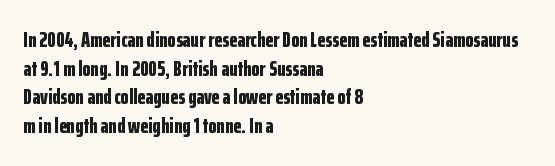
{"italic": "no", "bold": "yes", "underline": "no", "align": "left", "line_spacing": "normal", "line_spacing_ratio": 1.36, "letter_spacing": "normal", "letter_spacing_em": 0.0, "glyph_px": 21}
